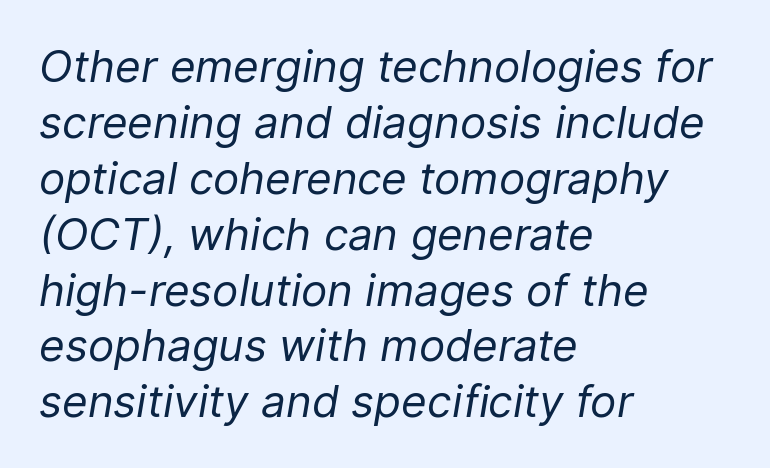
Notice how the stems are inclined rather than vertical — that's the hallmark of italics. Letters have the restrained weight of plain body copy at most. The glyphs are unaccompanied by any horizontal stroke below them. Looks like regular typesetting: each glyph gets only the width it needs. Compared with typical body copy, the letter spacing here is the same. Horizontal bands of white between lines are of average thickness.
